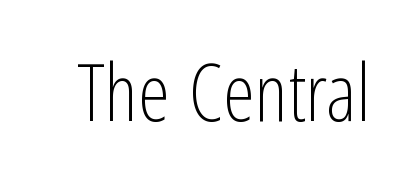
Q: Is the text bold? A: No.
Q: Is the text italic (slanted)? A: No, it is upright.
Q: Is the typeface a serif or a sans-serif typeface? A: Sans-serif.
Q: Is the text underlined? A: No.
Q: Is the spacing between letters normal or unusually wide? A: Normal.
Q: Width (condensed, normal, or wide)? A: Condensed.
Q: Stroke contrast? A: Low.
Q: x-height? A: Medium.
Q: Monospaced? A: No.
